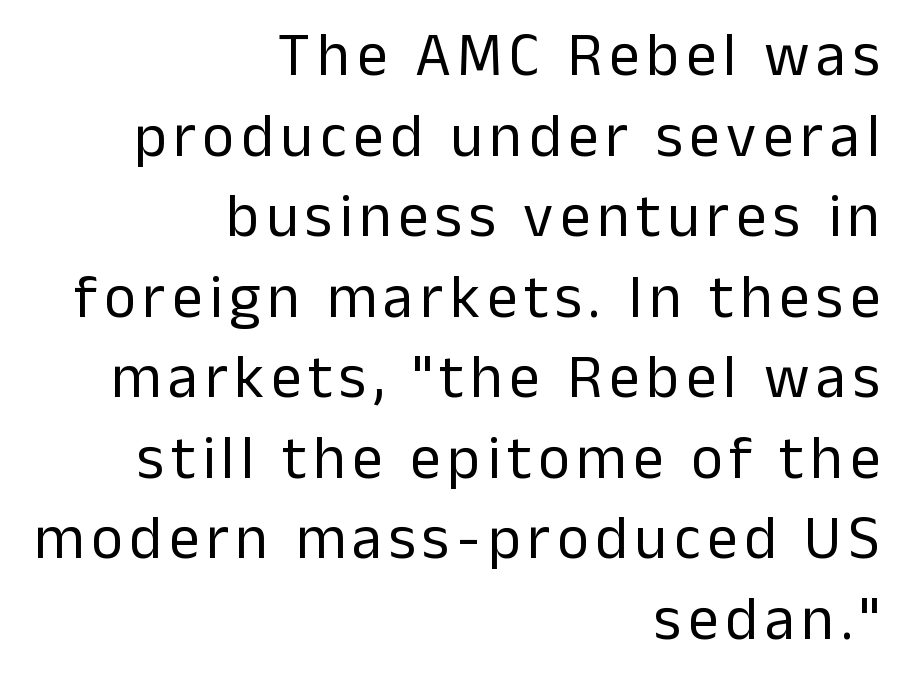
The image shows 61 px regular-weight sans-serif type, upright; set right-aligned, normal line spacing (1.32x), not underlined; low stroke contrast and a medium x-height.
